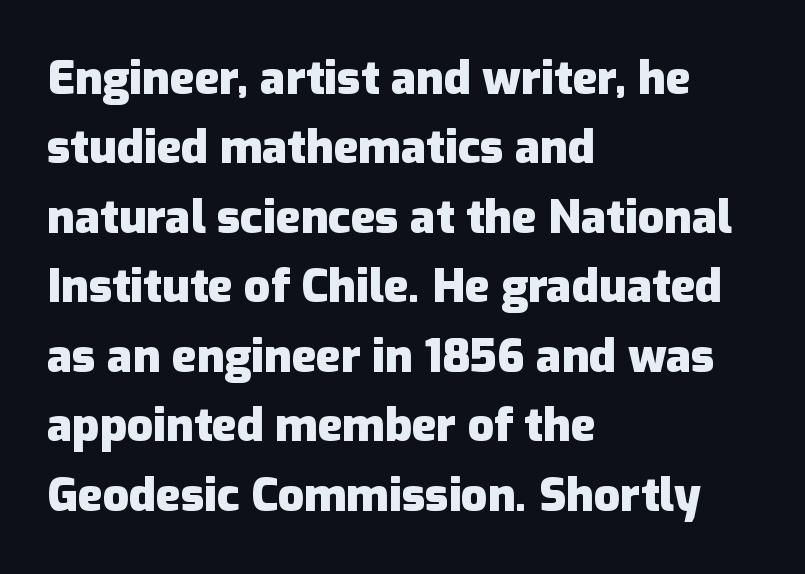
Left-aligned paragraph, ragged on the right. Leading: standard. Letters rest on an invisible, unmarked baseline. Does the weight exceed regular? Yes, all the way to bold. The lettering stays uniformly vertical, giving the passage a roman look. In terms of letterspacing, this is plain default setting.
